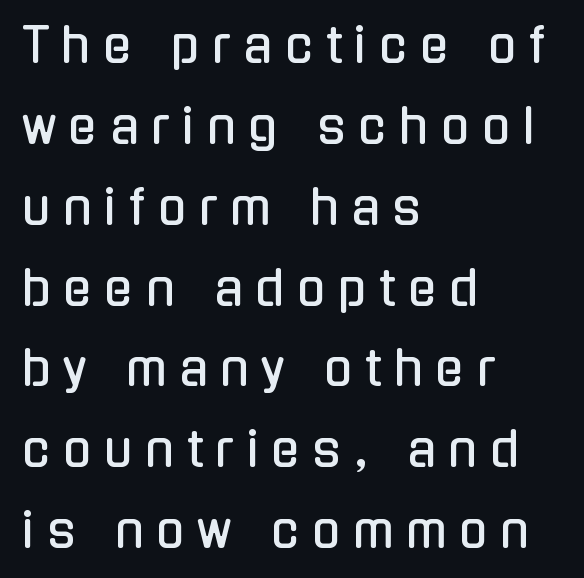
{"serif": "no", "italic": "no", "width": "condensed", "stroke_contrast": "low", "x_height": "medium", "monospaced": "no", "underline": "no", "align": "left", "line_spacing_ratio": 1.72, "letter_spacing": "wide", "letter_spacing_em": 0.27, "glyph_px": 47}
